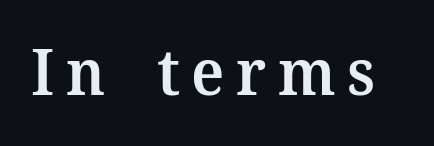
Q: Is the text bold? A: Semi-bold.
Q: Is the text italic (slanted)? A: No, it is upright.
Q: Is the typeface a serif or a sans-serif typeface? A: Serif.
Q: Is the text underlined? A: No.
Q: Width (condensed, normal, or wide)? A: Normal.
Q: Stroke contrast? A: Medium.
Q: x-height? A: Medium.
Q: Monospaced? A: No.
